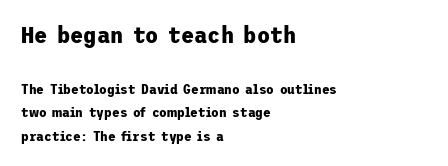
The image shows 24 px bold type, upright; set left-aligned, normal line spacing (1.68x), normal letter spacing, not underlined; the first (top) block is 1.71x larger.
